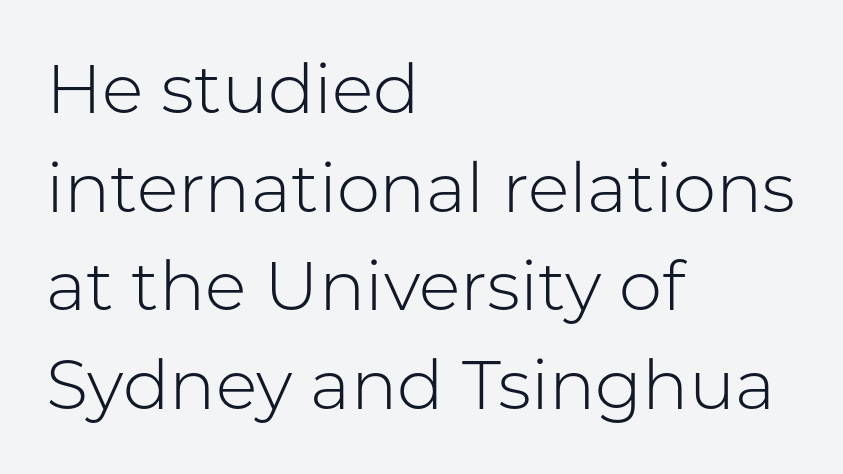
Every character sits straight up, as roman type does. Glance below the letters and you will spot only blank space. Leading: standard. No feet cap the strokes, marking this as sans-serif type. These lines are rendered in a variable-pitch font.
